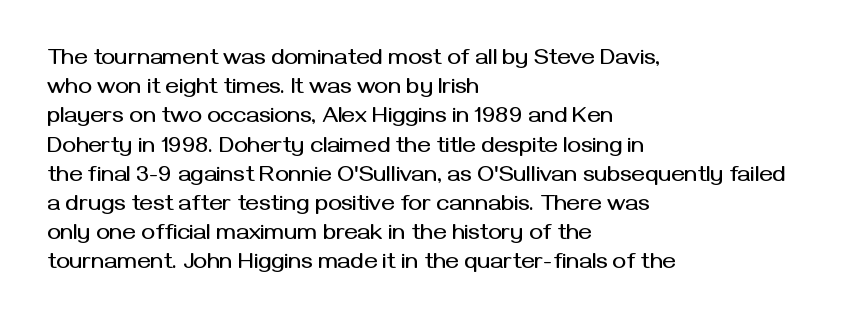
The image shows 23 px text type, upright; set left-aligned, normal line spacing (1.27x), normal letter spacing, not underlined.
